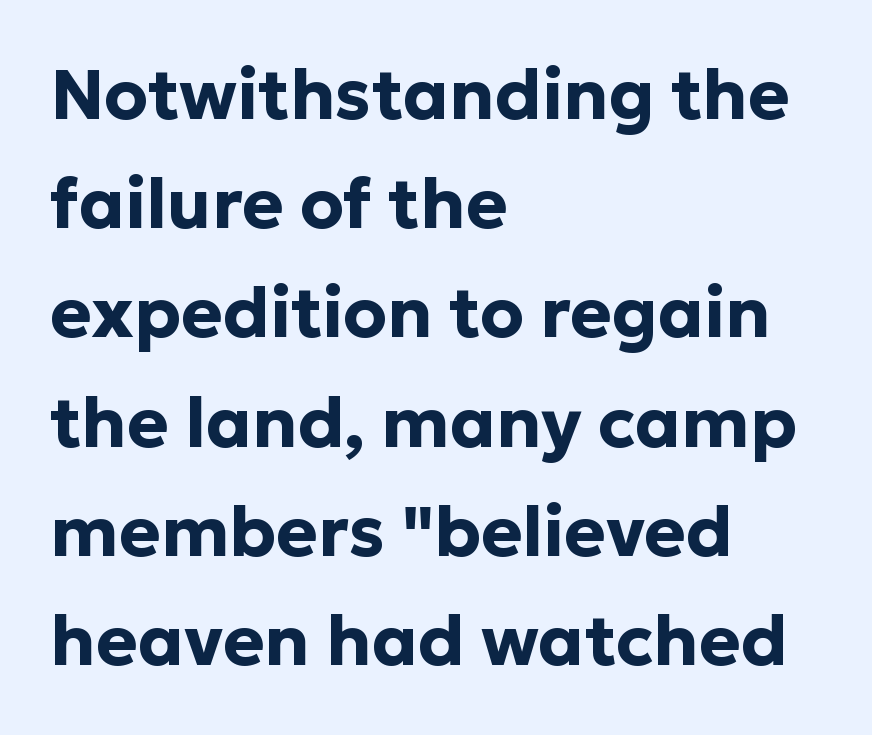
The image shows 70 px bold sans-serif type, upright; set left-aligned, normal line spacing (1.56x), normal letter spacing, not underlined; low stroke contrast and a medium x-height.
